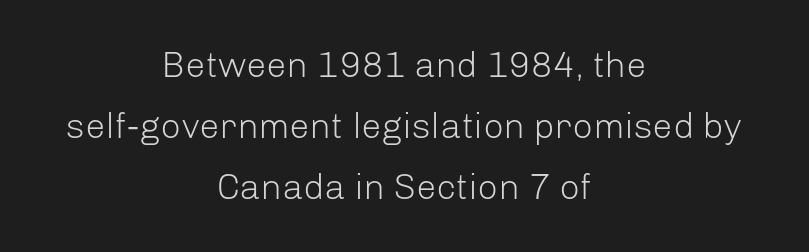
Here the designer chose a conventional face with non-uniform glyph widths. The passage shown is not underscored anywhere. Is there any slant? The stems are plumb. The typeface has the unassuming heft of standard copy or less. Does the type have serifs? No, each stem ends abruptly.
